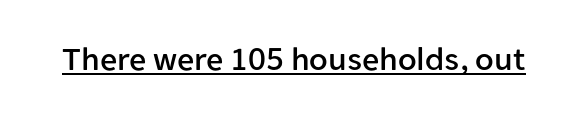
Q: Is the text italic (slanted)? A: No, it is upright.
Q: Is the typeface a serif or a sans-serif typeface? A: Sans-serif.
Q: Is the text underlined? A: Yes.
Q: Is the spacing between letters normal or unusually wide? A: Normal.
Q: Width (condensed, normal, or wide)? A: Normal.
Q: Stroke contrast? A: Low.
Q: x-height? A: Medium.
Q: Monospaced? A: No.
